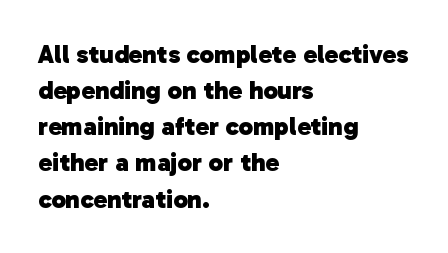
Q: Is the text bold? A: Yes.
Q: Is the text underlined? A: No.
Q: How is the paragraph aligned? A: Left-aligned.
Q: Is the spacing between letters normal or unusually wide? A: Normal.
Q: Is the spacing between lines tight, normal or loose? A: Normal.
